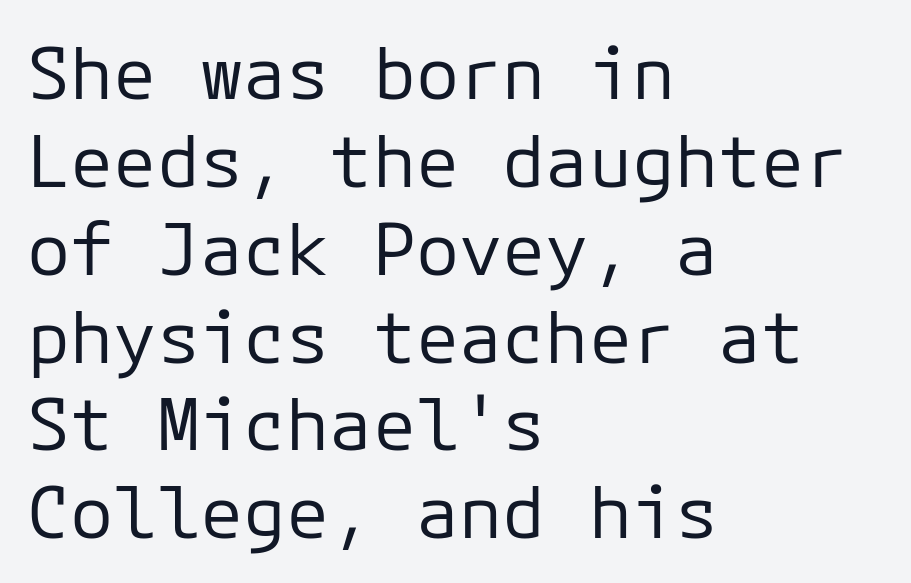
Q: Is the text bold? A: No.
Q: Is the text italic (slanted)? A: No, it is upright.
Q: Is the typeface a serif or a sans-serif typeface? A: Sans-serif.
Q: Is the text underlined? A: No.
Q: How is the paragraph aligned? A: Left-aligned.
Q: Is the spacing between letters normal or unusually wide? A: Normal.
Q: Width (condensed, normal, or wide)? A: Normal.
Q: Stroke contrast? A: Low.
Q: x-height? A: Medium.
Q: Monospaced? A: Yes.
